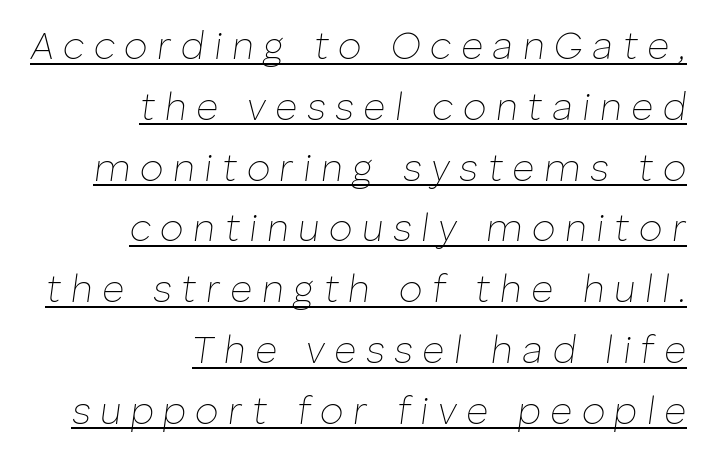
Q: Is the text bold? A: No.
Q: Is the text italic (slanted)? A: Yes, it leans right by about 8 degrees.
Q: Is the text underlined? A: Yes.
Q: How is the paragraph aligned? A: Right-aligned.
Q: Is the spacing between letters normal or unusually wide? A: Unusually wide.
Q: Is the spacing between lines tight, normal or loose? A: Normal.
Q: Width (condensed, normal, or wide)? A: Normal.
Q: Stroke contrast? A: Low.
Q: x-height? A: Medium.
Q: Monospaced? A: No.
